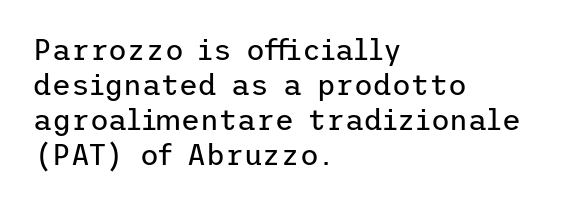
Q: Is the text bold? A: No.
Q: Is the text italic (slanted)? A: No, it is upright.
Q: Is the typeface a serif or a sans-serif typeface? A: Sans-serif.
Q: Is the text underlined? A: No.
Q: How is the paragraph aligned? A: Left-aligned.
Q: Is the spacing between letters normal or unusually wide? A: Normal.
Q: Width (condensed, normal, or wide)? A: Normal.
Q: Stroke contrast? A: Low.
Q: x-height? A: Medium.
